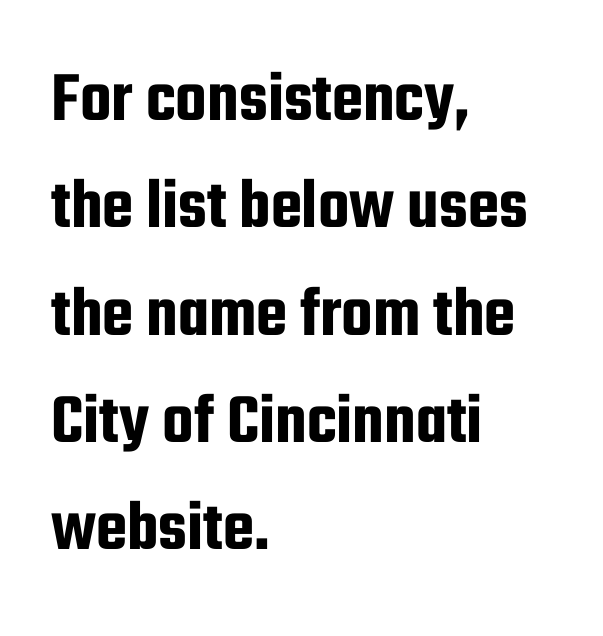
Here the designer chose a conventional face with non-uniform glyph widths. Does the lettering tilt? It doesn't — this is upright. The lines sit at an ordinary, default distance from one another. Classification — sans serif. Tracking here is standard; glyphs follow each other at the usual distance. Does the copy run flush right? No — it runs flush left.
